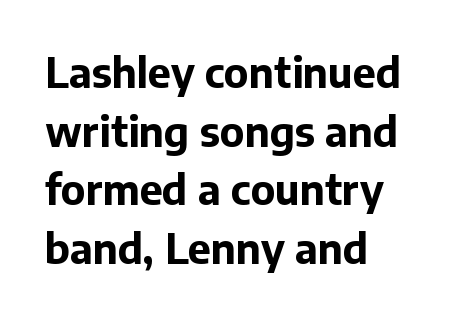
The image shows 41 px bold sans-serif type, upright; set left-aligned, normal line spacing (1.43x), normal letter spacing, not underlined; low stroke contrast and a medium x-height.
